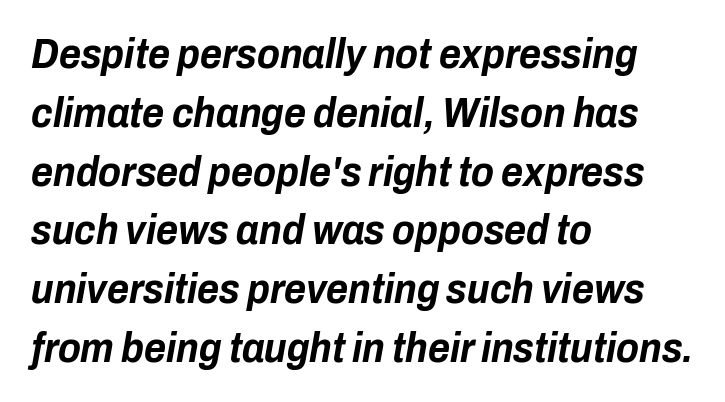
Q: Is the text bold? A: Yes.
Q: Is the text italic (slanted)? A: Yes, it leans right by about 10 degrees.
Q: Is the text underlined? A: No.
Q: How is the paragraph aligned? A: Left-aligned.
Q: Is the spacing between letters normal or unusually wide? A: Normal.
Q: Is the spacing between lines tight, normal or loose? A: Normal.
Q: Width (condensed, normal, or wide)? A: Condensed.
Q: Stroke contrast? A: Low.
Q: x-height? A: Medium.
Q: Monospaced? A: No.
